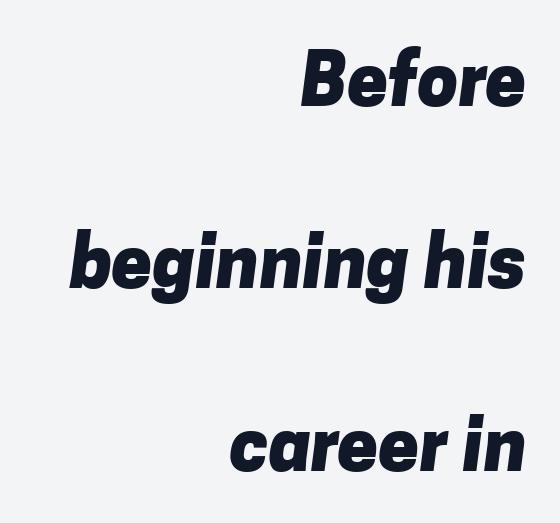
Think of a printed novel: that variable character pitch is what you see here. I'd describe the lettering as bold — thick and assertive. The gaps between neighbouring characters are ordinary and unremarkable. Interline gaps are noticeably wide in this sample.
